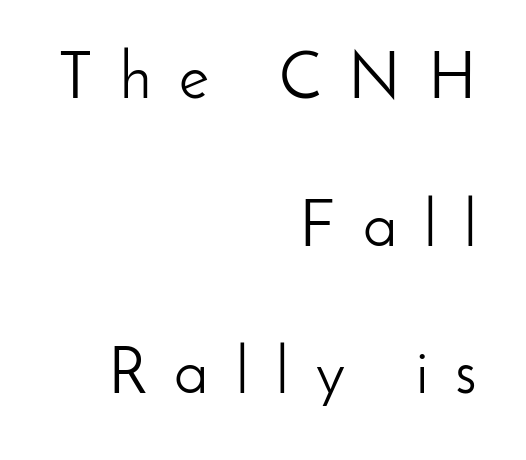
The image shows 65 px light sans-serif type, upright; set right-aligned, loose line spacing (2.27x), unusually wide letter spacing (+0.42 em), not underlined; low stroke contrast and a small x-height.
